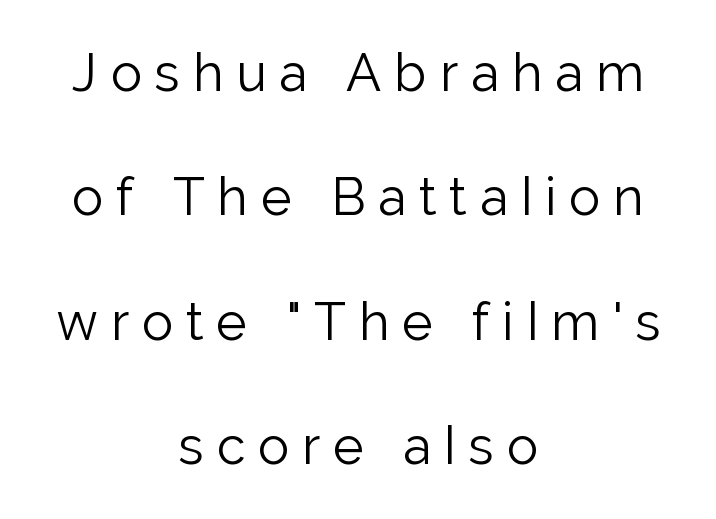
Summary of vertical rhythm: relaxed, with wide interline spacing. Is this a heavy cut? Hardly; it is regular or lighter. Inter-character spacing is expanded well beyond the font's built-in metrics. Posture: upright roman. The compositor balanced each line on the midline.
